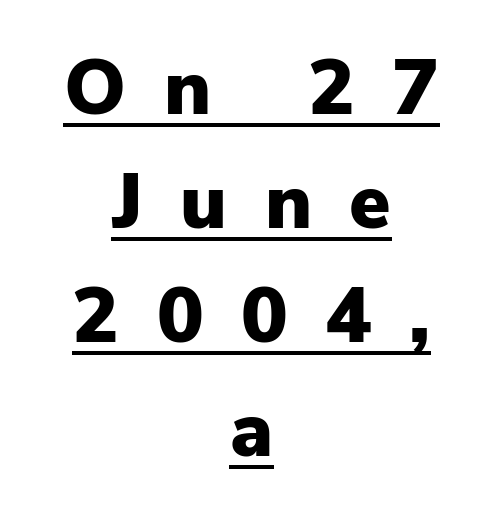
Q: Is the text bold? A: Yes.
Q: Is the text italic (slanted)? A: No, it is upright.
Q: Is the typeface a serif or a sans-serif typeface? A: Sans-serif.
Q: Is the text underlined? A: Yes.
Q: How is the paragraph aligned? A: Centered.
Q: Is the spacing between letters normal or unusually wide? A: Unusually wide.
Q: Is the spacing between lines tight, normal or loose? A: Normal.
Q: Width (condensed, normal, or wide)? A: Normal.
Q: Stroke contrast? A: Low.
Q: x-height? A: Medium.
Q: Monospaced? A: No.
